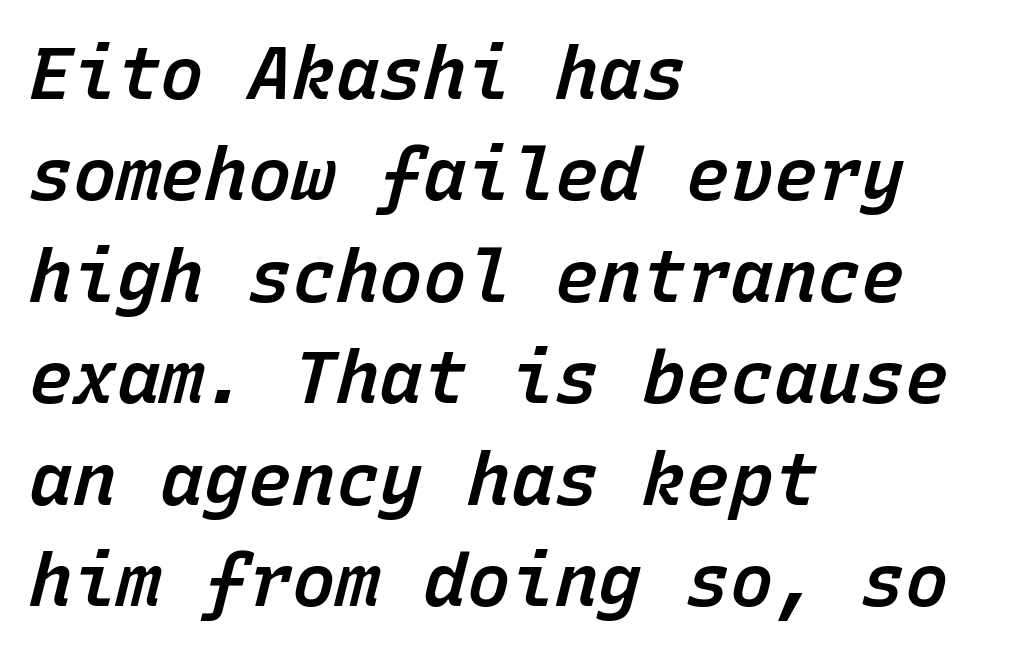
The image shows 73 px semibold type, italic (leaning right), monospaced; set left-aligned, normal line spacing (1.39x), normal letter spacing, not underlined; low stroke contrast and a medium x-height.
